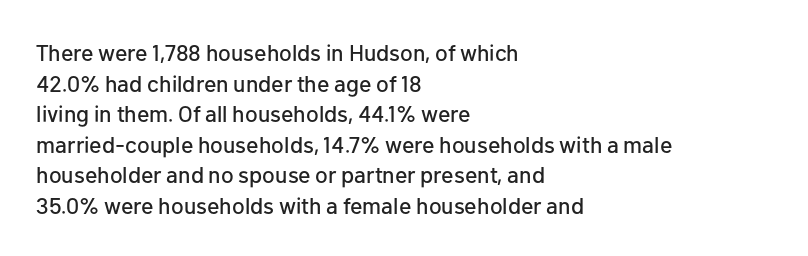
A typesetter would call this leading conventional body-copy spacing. No italicization has been applied; the sample stays upright. Tracking value appears to be zero — textbook default spacing. Short and long lines alike share a common starting point at left. Decoration check: the copy has no underline.
